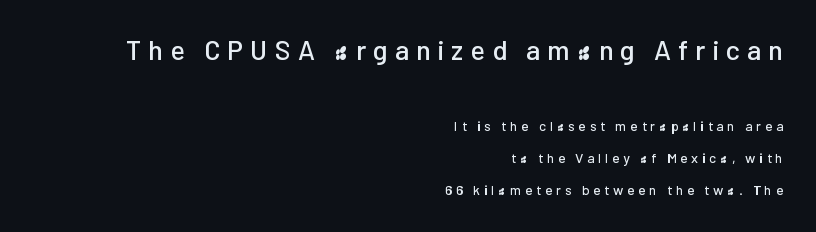
The image shows 27 px text type, upright; set right-aligned, loose line spacing (2.3x), unusually wide letter spacing (+0.26 em), not underlined; the first (top) block is 1.93x larger.
